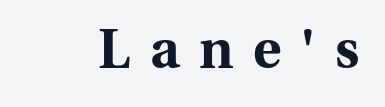
The image shows 54 px bold serif type, upright; set unusually wide letter spacing (+0.37 em), not underlined; medium stroke contrast and a medium x-height.
